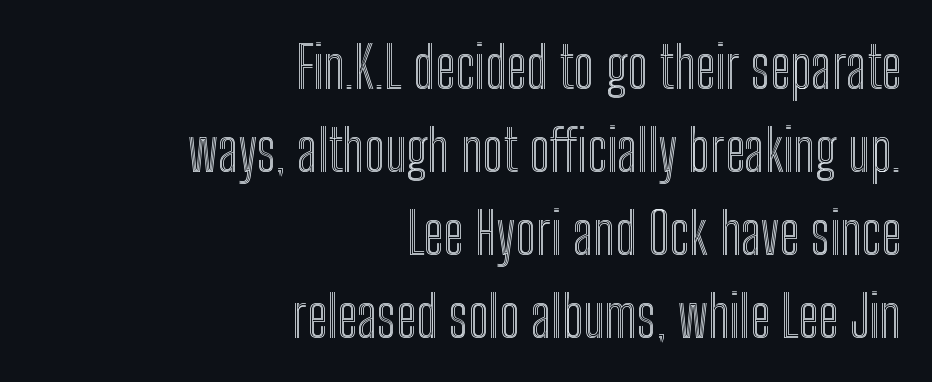
The image shows 58 px condensed type, upright; set right-aligned, normal line spacing (1.43x), normal letter spacing, not underlined; a medium x-height.
